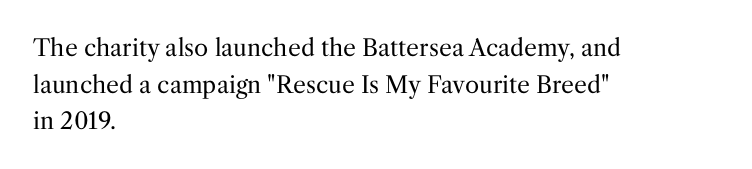
Q: Is the text bold? A: No.
Q: Is the text italic (slanted)? A: No, it is upright.
Q: Is the text underlined? A: No.
Q: How is the paragraph aligned? A: Left-aligned.
Q: Is the spacing between letters normal or unusually wide? A: Normal.
Q: Is the spacing between lines tight, normal or loose? A: Normal.
